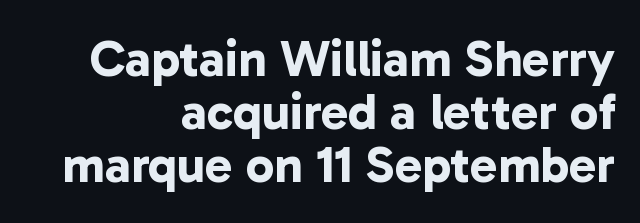
These lines are rendered in a variable-pitch font. Beneath every word, the page is bare. Honestly, the rows look squashed on top of each other. The face used here is rendered with its standard letterfit. Type style note: lacks serifs.
